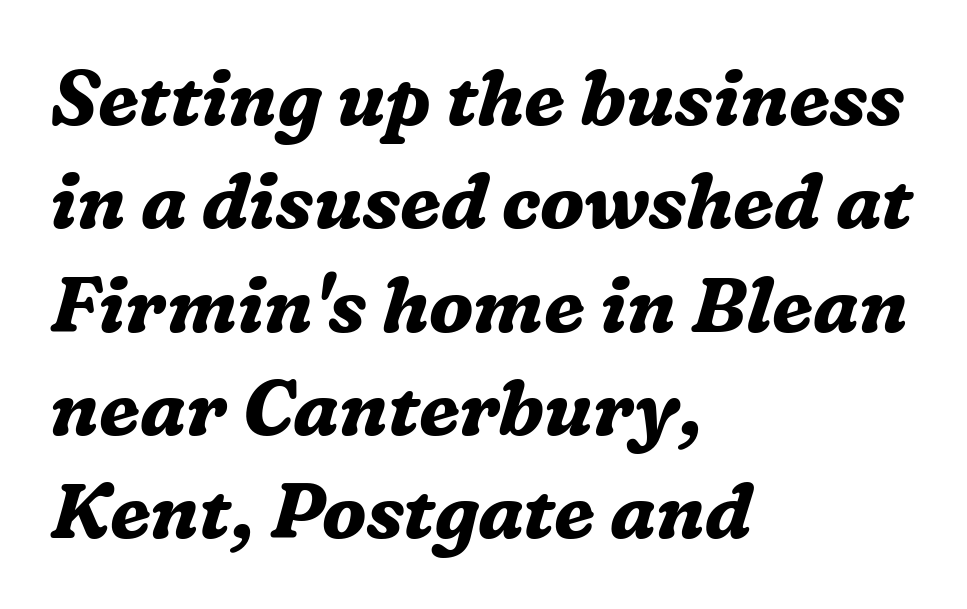
Q: Is the text bold? A: Yes.
Q: Is the text italic (slanted)? A: Yes, it leans right by about 16 degrees.
Q: Is the typeface a serif or a sans-serif typeface? A: Serif.
Q: Is the text underlined? A: No.
Q: How is the paragraph aligned? A: Left-aligned.
Q: Is the spacing between letters normal or unusually wide? A: Normal.
Q: Is the spacing between lines tight, normal or loose? A: Normal.
Q: Width (condensed, normal, or wide)? A: Normal.
Q: Stroke contrast? A: Medium.
Q: x-height? A: Medium.
Q: Monospaced? A: No.
